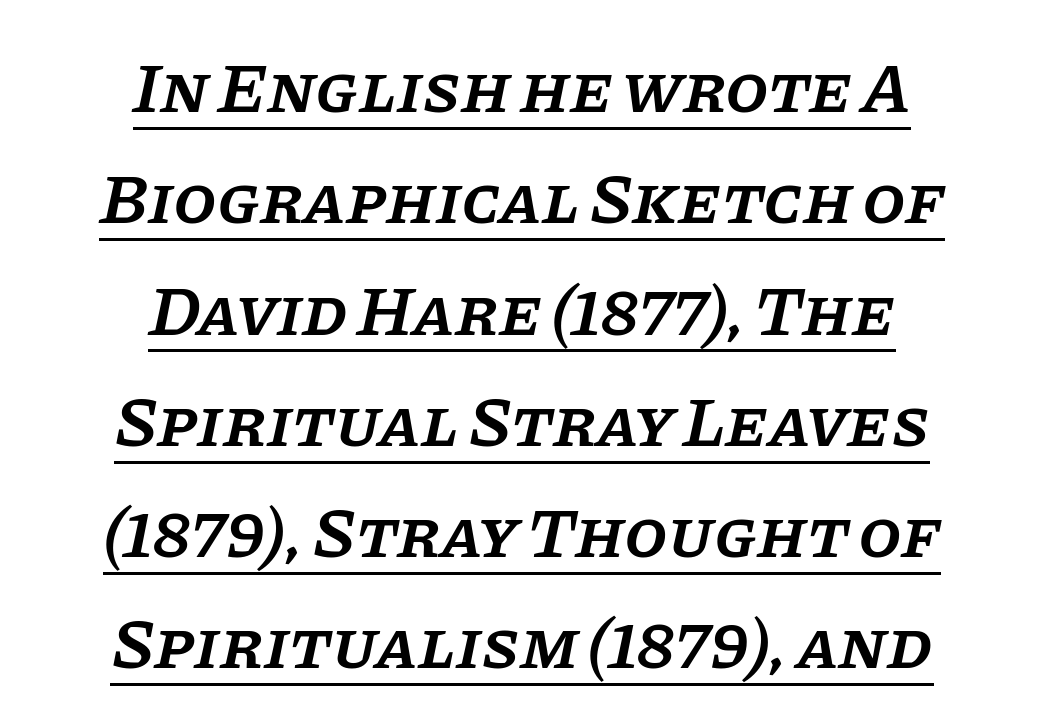
Here the glyphs are tracked normally, forming tight word shapes. The rows are spaced the way most documents space them. Caption: multi-line text, centered on the measure. Each letter keeps its own natural width here, so spacing adapts to shape. How heavy is the stroke? Medium-heavy — a semibold, shy of bold. Notice how a bar underscores the lettering throughout.
